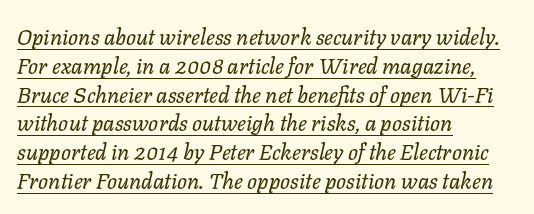
Q: Is the text bold? A: No.
Q: Is the text italic (slanted)? A: Yes, it leans right by about 11 degrees.
Q: Is the text underlined? A: Yes.
Q: How is the paragraph aligned? A: Left-aligned.
Q: Is the spacing between letters normal or unusually wide? A: Normal.
Q: Is the spacing between lines tight, normal or loose? A: Normal.
